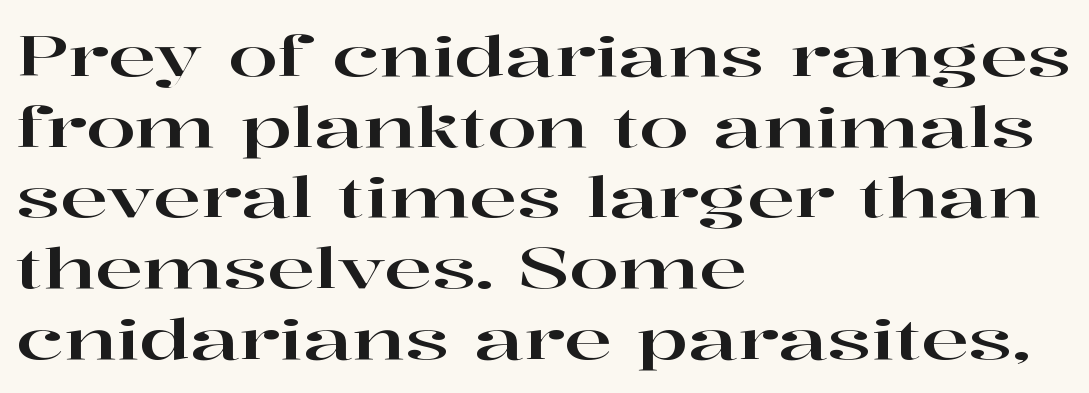
Q: Is the text italic (slanted)? A: No, it is upright.
Q: Is the typeface a serif or a sans-serif typeface? A: Serif.
Q: Is the text underlined? A: No.
Q: How is the paragraph aligned? A: Left-aligned.
Q: Is the spacing between letters normal or unusually wide? A: Normal.
Q: Width (condensed, normal, or wide)? A: Wide.
Q: Stroke contrast? A: High.
Q: x-height? A: Medium.
Q: Monospaced? A: No.
